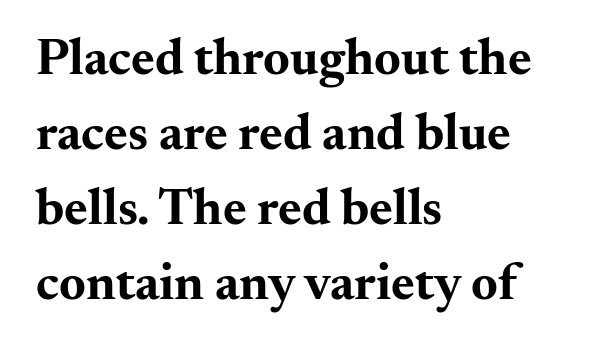
Q: Is the text bold? A: Yes.
Q: Is the text italic (slanted)? A: No, it is upright.
Q: Is the typeface a serif or a sans-serif typeface? A: Serif.
Q: Is the text underlined? A: No.
Q: How is the paragraph aligned? A: Left-aligned.
Q: Is the spacing between letters normal or unusually wide? A: Normal.
Q: Is the spacing between lines tight, normal or loose? A: Normal.
Q: Width (condensed, normal, or wide)? A: Wide.
Q: Stroke contrast? A: Medium.
Q: x-height? A: Small.
Q: Monospaced? A: No.
